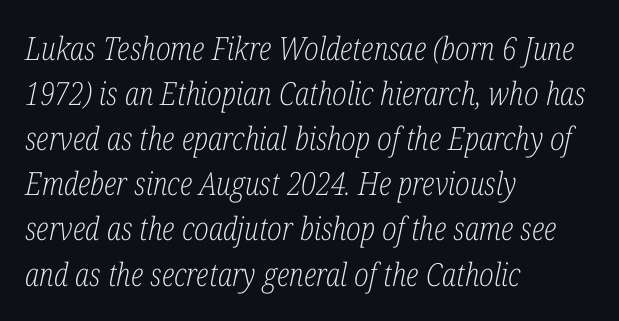
Observe the serifs anchoring each vertical stroke in this sample. Characters are canted at an angle relative to the baseline's perpendicular. Underline: absent. The rendering uses a moderate line-height, typical for paragraphs. A classic flush-left, rag-right setting is used for this passage. Standard letterfit; no display-style spreading of the glyphs.
